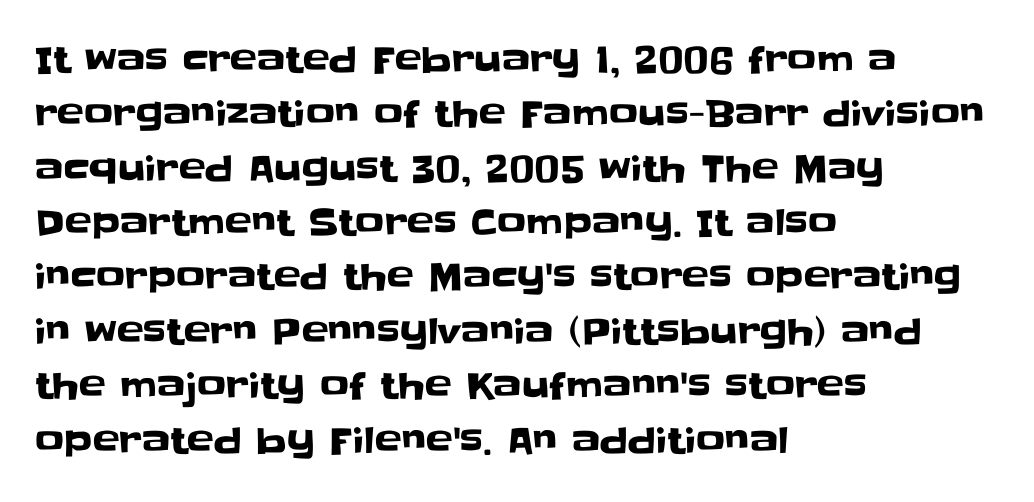
Q: Is the text italic (slanted)? A: No, it is upright.
Q: Is the typeface a serif or a sans-serif typeface? A: Sans-serif.
Q: Is the text underlined? A: No.
Q: How is the paragraph aligned? A: Left-aligned.
Q: Is the spacing between letters normal or unusually wide? A: Normal.
Q: Is the spacing between lines tight, normal or loose? A: Normal.
Q: Width (condensed, normal, or wide)? A: Normal.
Q: Stroke contrast? A: Low.
Q: x-height? A: Large.
Q: Monospaced? A: No.
